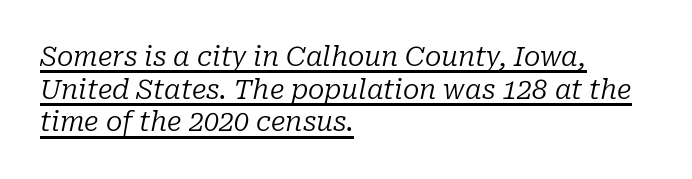
{"italic": "yes", "lean": "right", "slant_degrees": 10, "bold": "no", "underline": "yes", "align": "left", "line_spacing_ratio": 1.21, "letter_spacing": "normal", "letter_spacing_em": 0.0, "glyph_px": 27}
